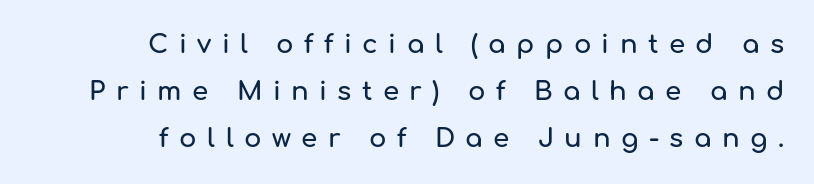
{"italic": "no", "underline": "no", "align": "right", "line_spacing_ratio": 1.8, "letter_spacing": "wide", "letter_spacing_em": 0.4, "glyph_px": 26}
